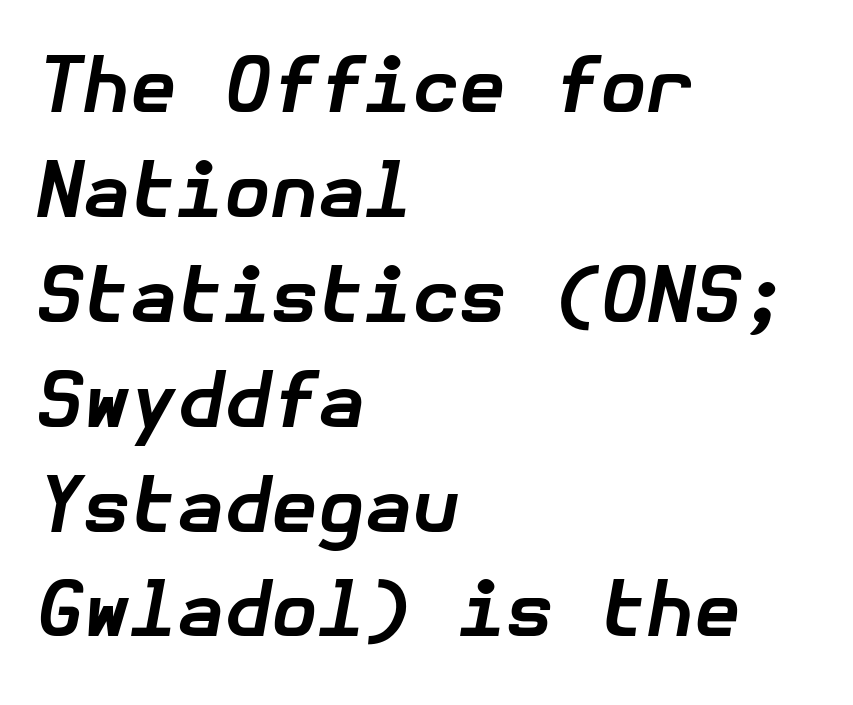
In terms of letterspacing, this is plain default setting. Layout note: lines flush left. Students, observe: this is what conventionally led text looks like. Decoration check: the copy has no underline. Chunky letters — that's bold for sure. Quick note: italic.
